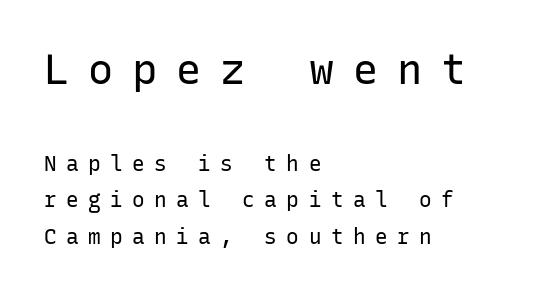
Q: Is the text bold? A: No.
Q: Is the text italic (slanted)? A: No, it is upright.
Q: Is the typeface a serif or a sans-serif typeface? A: Sans-serif.
Q: Is the text underlined? A: No.
Q: How is the paragraph aligned? A: Left-aligned.
Q: Is the spacing between letters normal or unusually wide? A: Unusually wide.
Q: Which block of text is set in a larger size, the first (top) or the second (bottom)? A: The first (top) one.
Q: Width (condensed, normal, or wide)? A: Normal.
Q: Stroke contrast? A: Low.
Q: x-height? A: Medium.
Q: Monospaced? A: Yes.
